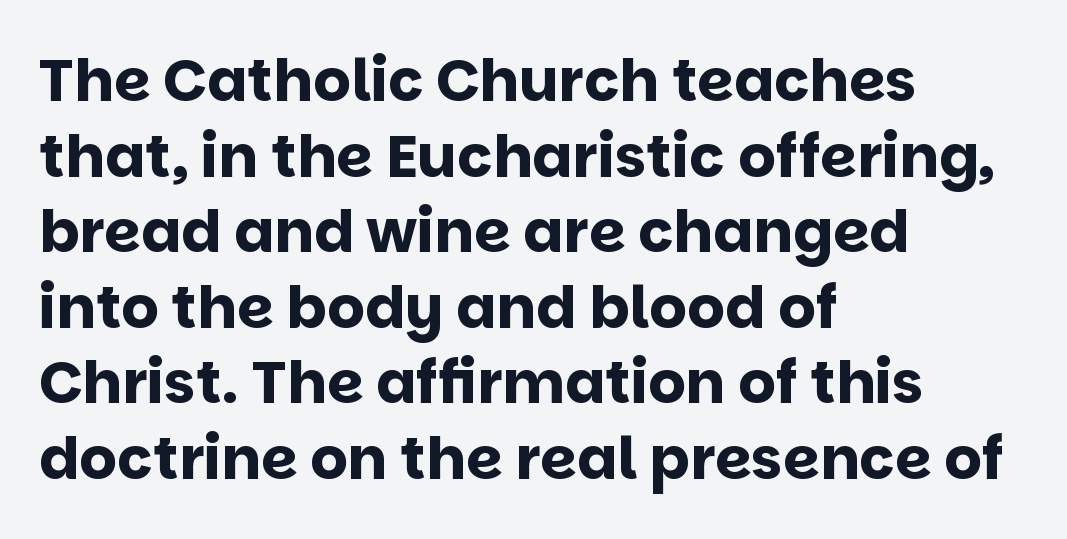
Baseline-to-baseline distance is the conventional proportion of letter height. Are there feet on the stems? There aren't — it's a sans. The font is running at its bold setting. It's the straight-up-and-down kind of type. The face used here is rendered with its standard letterfit. Here the designer chose a conventional face with non-uniform glyph widths.
